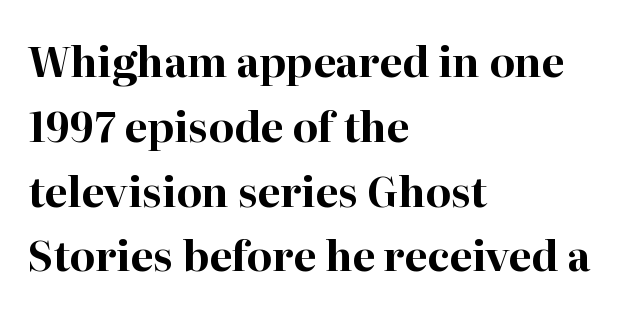
Q: Is the text bold? A: Yes.
Q: Is the text italic (slanted)? A: No, it is upright.
Q: Is the typeface a serif or a sans-serif typeface? A: Serif.
Q: Is the text underlined? A: No.
Q: How is the paragraph aligned? A: Left-aligned.
Q: Is the spacing between letters normal or unusually wide? A: Normal.
Q: Is the spacing between lines tight, normal or loose? A: Normal.
Q: Width (condensed, normal, or wide)? A: Normal.
Q: Stroke contrast? A: High.
Q: x-height? A: Medium.
Q: Monospaced? A: No.
